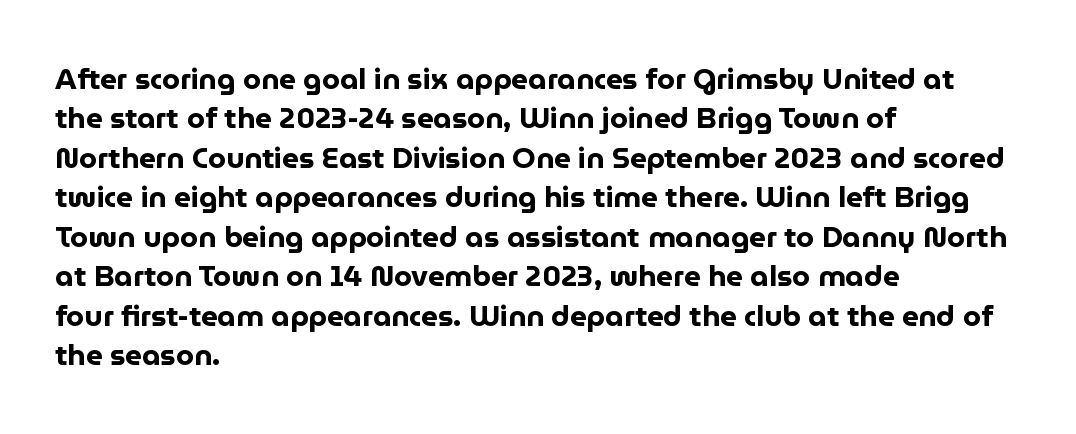
The image shows 29 px bold sans-serif type, upright; set left-aligned, normal line spacing (1.36x), normal letter spacing, not underlined; low stroke contrast and a medium x-height.
